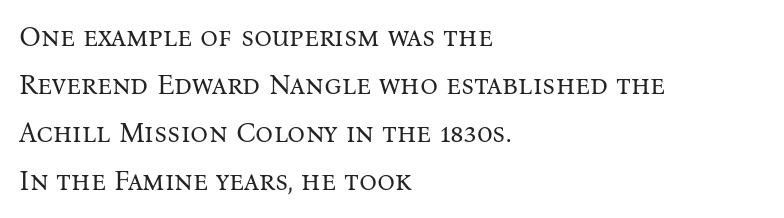
The ragged edge is on the right, which tells us the setting is flush left. Letters rest on an invisible, unmarked baseline. This sample has the flowing, uneven cadence of proportional lettering. The axis of the letterforms is exactly vertical. Weight: regular or lighter. The typeface chosen for these lines features serifs.
